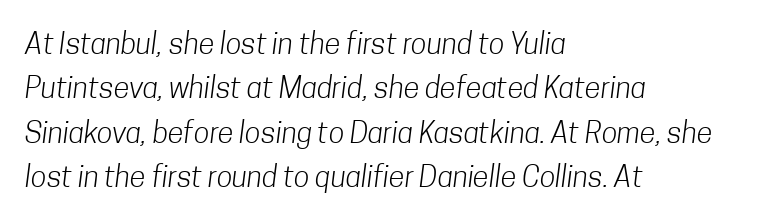
Each letter keeps its own natural width here, so spacing adapts to shape. The zone under the glyphs is completely vacant. The vertical gap from one line to the next is medium. These lines stack with their left ends in a neat column.
